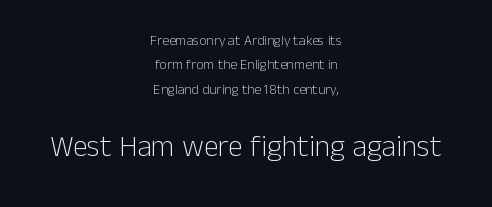
The image shows 30 px light sans-serif type, upright; set centered, line spacing 1.75x, normal letter spacing, not underlined; the second (bottom) block is 2.14x larger; low stroke contrast and a medium x-height.
